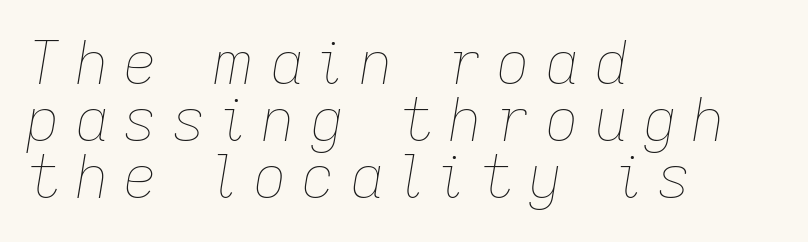
The image shows 59 px thin type, italic (leaning right); set left-aligned, tight line spacing (0.97x), unusually wide letter spacing (+0.25 em), not underlined; low stroke contrast and a medium x-height.
